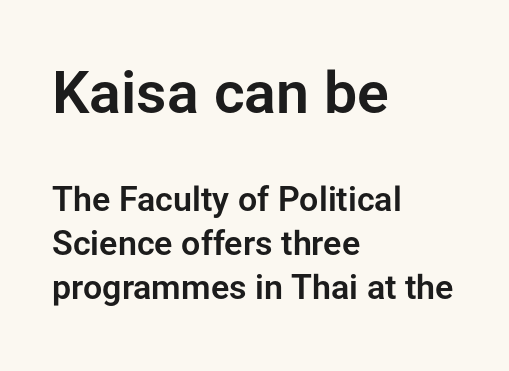
Q: Is the text italic (slanted)? A: No, it is upright.
Q: Is the typeface a serif or a sans-serif typeface? A: Sans-serif.
Q: Is the text underlined? A: No.
Q: How is the paragraph aligned? A: Left-aligned.
Q: Is the spacing between letters normal or unusually wide? A: Normal.
Q: Is the spacing between lines tight, normal or loose? A: Normal.
Q: Which block of text is set in a larger size, the first (top) or the second (bottom)? A: The first (top) one.
Q: Width (condensed, normal, or wide)? A: Normal.
Q: Stroke contrast? A: Low.
Q: x-height? A: Medium.
Q: Monospaced? A: No.
